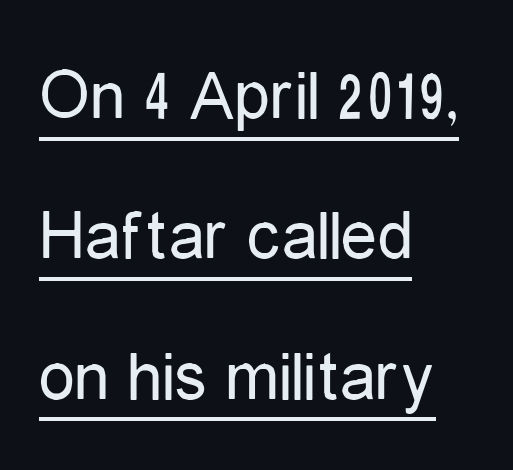
The passage shown has conventional tracking throughout. Line beginnings align vertically; line endings do not. The typesetter has applied underlining to the passage shown. This sample trades compactness for vertical openness between lines. In terms of letterform style, serifs are entirely absent. The specimen reads as upright at a glance.
